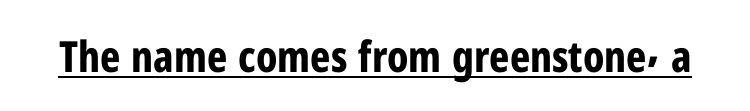
Compared with an ordinary text face, these strokes are far heavier — a full bold. A typesetter would label this face a sans. Do the characters align in a grid? No, the font is proportional. This rendering leaves character spacing at its baseline value. The typesetter has applied underlining to the passage shown.
